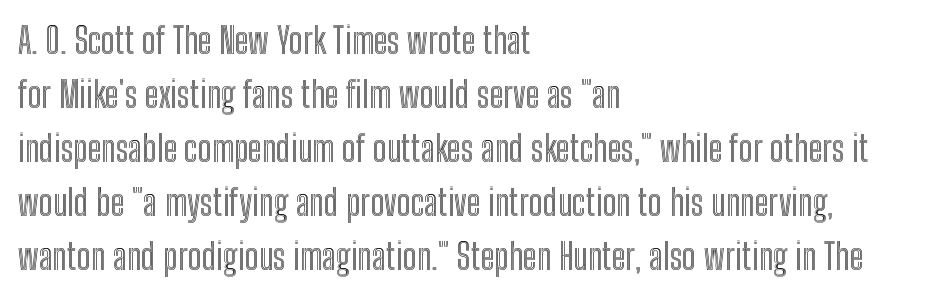
The image shows 36 px condensed type, upright; set left-aligned, normal line spacing (1.5x), normal letter spacing, not underlined; a medium x-height.
